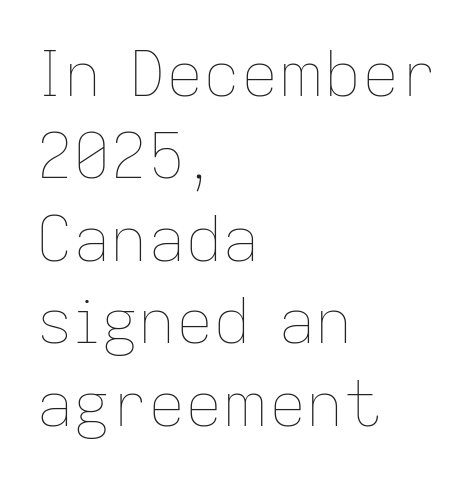
Spacing verdict: proportional, widths tailored to each character. Upright lettering throughout. A quiet, ordinary-to-light weight characterises the typeface. The setting favours the left margin, as ordinary paragraphs usually do. Lines of text with bare space underneath.
